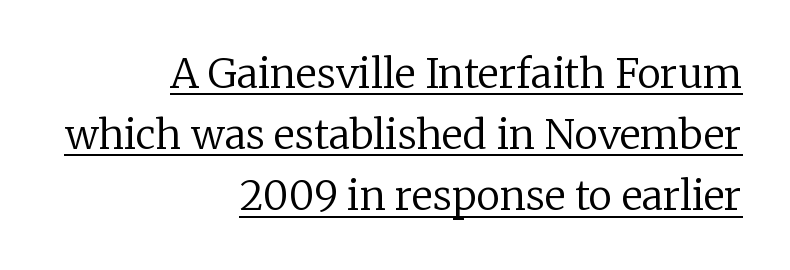
Style check: upright. Summary of vertical rhythm: regular, with standard interline spacing. Looks like regular typesetting: each glyph gets only the width it needs. What kind of face is this? One with serifs. Compared with undecorated copy, this sample adds a rule below the words. Tracking here is standard; glyphs follow each other at the usual distance.
